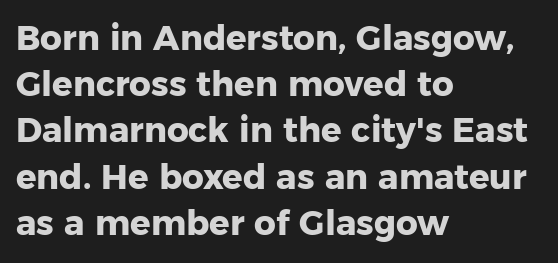
Each letter keeps its own natural width here, so spacing adapts to shape. Students, this is bold: see how much ink each stroke carries. The passage shown is typeset with a sans-serif family. The setting favours the left margin, as ordinary paragraphs usually do. Nope, not italic — everything's standing straight. The specimen omits any rule beneath the text block's lines.
